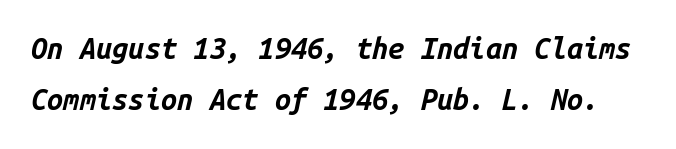
Plain, unruled lines of type. Do the characters align in a grid? Yes, the font is monospaced. Students, note that the glyphs here touch the page at normal intervals. Strokes here are thick enough to call this a true bold. There's an unmistakable incline to the writing here.
